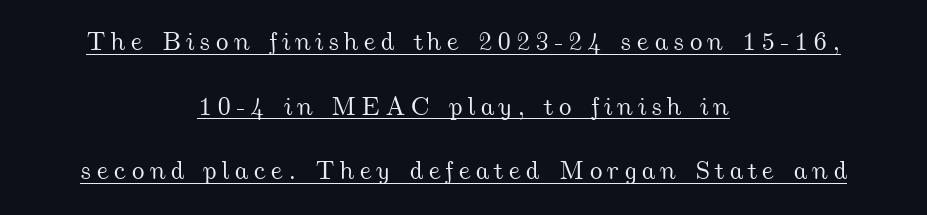
Q: Is the text underlined? A: Yes.
Q: How is the paragraph aligned? A: Centered.
Q: Is the spacing between lines tight, normal or loose? A: Loose.
